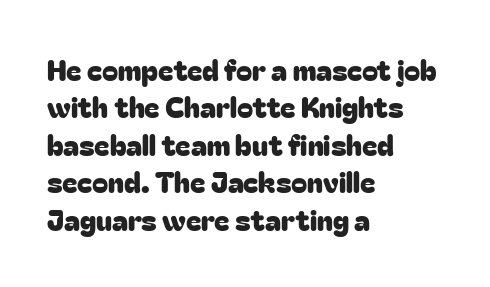
Q: Is the text italic (slanted)? A: No, it is upright.
Q: Is the typeface a serif or a sans-serif typeface? A: Sans-serif.
Q: Is the text underlined? A: No.
Q: How is the paragraph aligned? A: Left-aligned.
Q: Is the spacing between letters normal or unusually wide? A: Normal.
Q: Is the spacing between lines tight, normal or loose? A: Normal.
Q: Width (condensed, normal, or wide)? A: Normal.
Q: Stroke contrast? A: Low.
Q: x-height? A: Medium.
Q: Monospaced? A: No.
